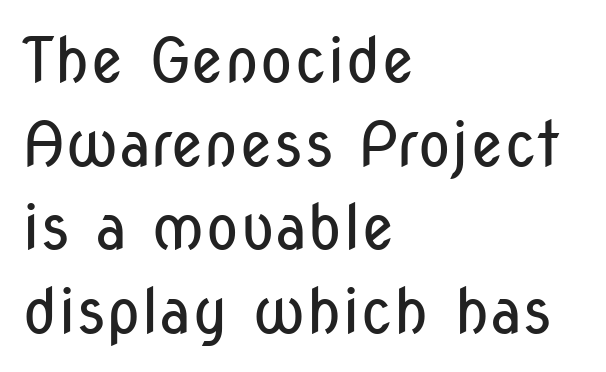
{"serif": "no", "italic": "no", "bold": "no", "weight": "regular", "width": "condensed", "stroke_contrast": "low", "x_height": "medium", "monospaced": "no", "underline": "no", "align": "left", "line_spacing": "normal", "line_spacing_ratio": 1.35, "letter_spacing": "normal", "letter_spacing_em": 0.0, "glyph_px": 62}
